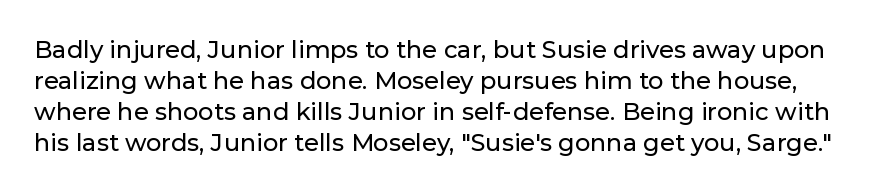
The image shows 24 px text type, upright; set normal line spacing (1.29x), normal letter spacing, not underlined.
